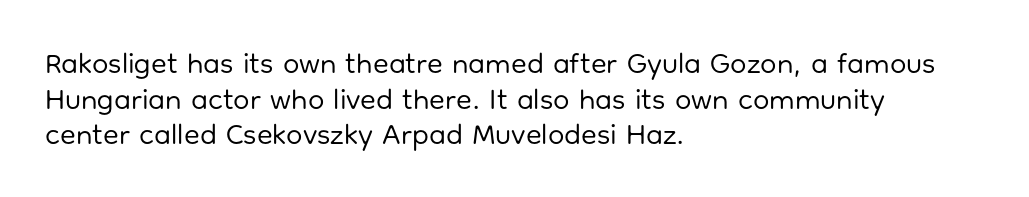
Q: Is the text bold? A: No.
Q: Is the text italic (slanted)? A: No, it is upright.
Q: Is the typeface a serif or a sans-serif typeface? A: Sans-serif.
Q: Is the text underlined? A: No.
Q: How is the paragraph aligned? A: Left-aligned.
Q: Is the spacing between letters normal or unusually wide? A: Normal.
Q: Width (condensed, normal, or wide)? A: Normal.
Q: Stroke contrast? A: Low.
Q: x-height? A: Medium.
Q: Monospaced? A: No.
